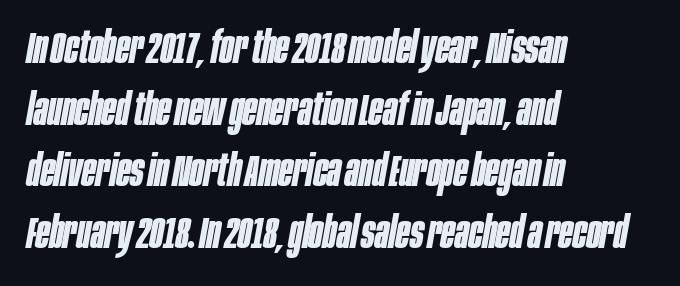
Q: Is the text bold? A: Yes.
Q: Is the text italic (slanted)? A: Yes, it leans right by about 10 degrees.
Q: Is the text underlined? A: No.
Q: How is the paragraph aligned? A: Left-aligned.
Q: Is the spacing between letters normal or unusually wide? A: Normal.
Q: Is the spacing between lines tight, normal or loose? A: Normal.
Q: Width (condensed, normal, or wide)? A: Condensed.
Q: Stroke contrast? A: Low.
Q: x-height? A: Large.
Q: Monospaced? A: No.
